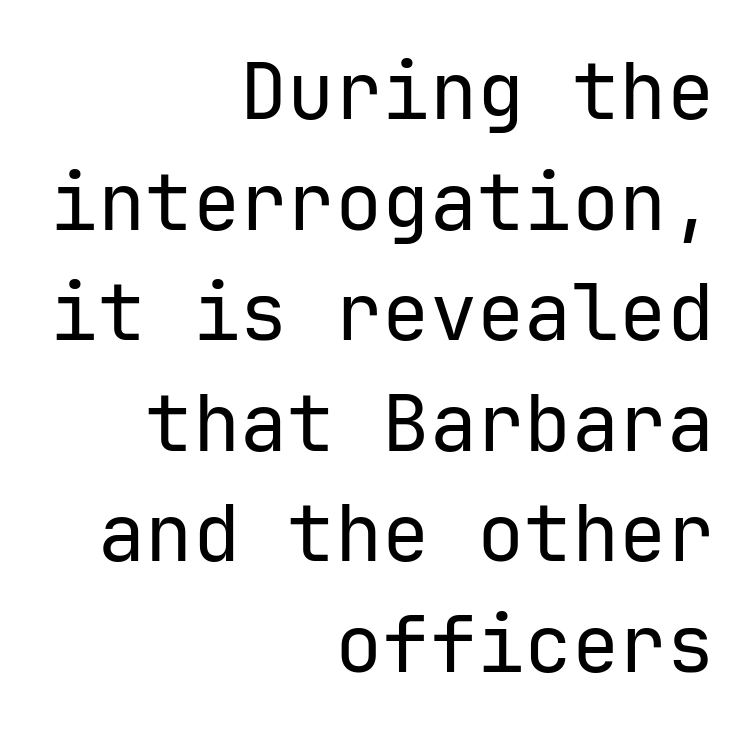
{"serif": "no", "italic": "no", "bold": "no", "weight": "regular", "width": "normal", "stroke_contrast": "low", "x_height": "medium", "monospaced": "yes", "underline": "no", "align": "right", "line_spacing": "normal", "line_spacing_ratio": 1.4, "letter_spacing": "normal", "letter_spacing_em": 0.0, "glyph_px": 79}
